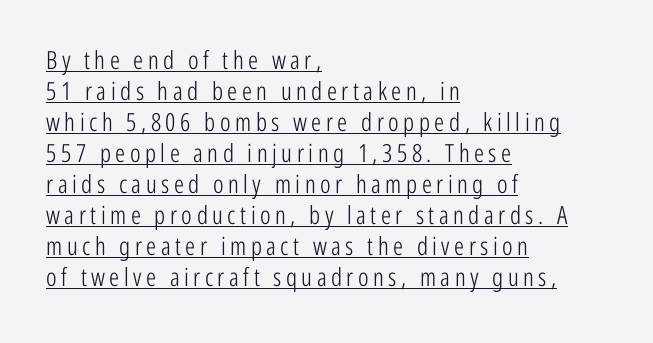
The image shows 25 px text type, upright; set left-aligned, line spacing 1.24x, underlined.
